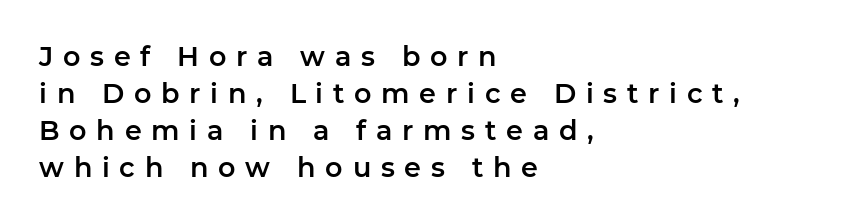
The image shows 27 px text type, upright; set left-aligned, normal line spacing (1.37x), unusually wide letter spacing (+0.36 em), not underlined.
